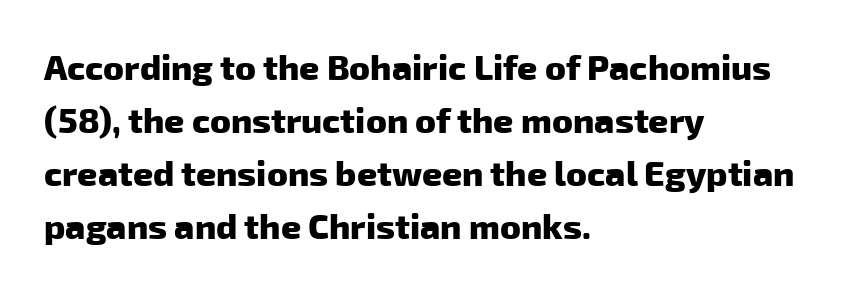
The image shows 35 px heavy sans-serif type; set left-aligned, normal line spacing (1.51x), normal letter spacing, not underlined; low stroke contrast and a medium x-height.
